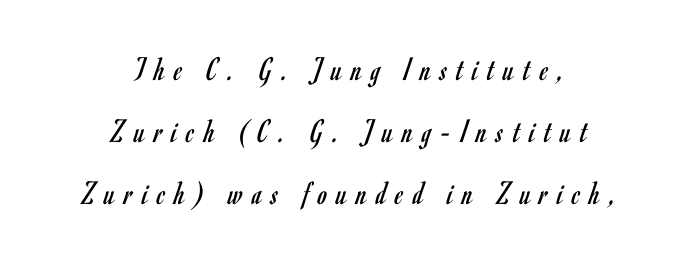
The font family rendered here belongs to the sans-serif group. Horizontally, the lines are justified to the midpoint only. Display-style spreading of the glyphs; the letterfit is very open. Character widths vary here, with narrow letters taking less room than wide ones. Plain, unruled lines of type.
